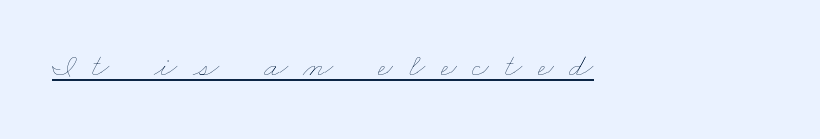
Q: Is the text bold? A: No.
Q: Is the text underlined? A: Yes.
Q: Is the spacing between letters normal or unusually wide? A: Unusually wide.
Q: Width (condensed, normal, or wide)? A: Wide.
Q: Stroke contrast? A: Low.
Q: x-height? A: Small.
Q: Monospaced? A: No.
